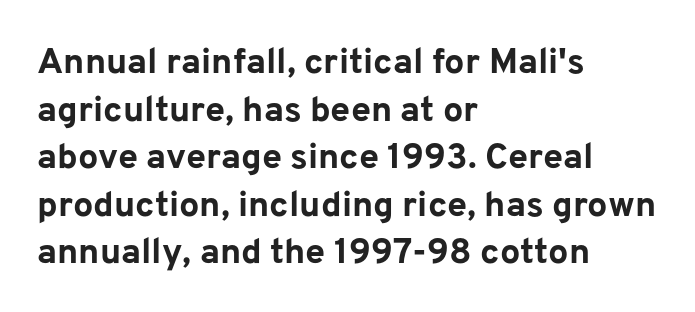
Does extra space separate the letters? No, they use regular spacing. One glance says typical: line gaps are just what's usual. A roman cut, with each character standing at attention. Look at the stroke-to-counter ratio: heavy, a bold. You could not count columns in this text — the font is proportionally spaced. A classic flush-left, rag-right setting is used for this passage.
